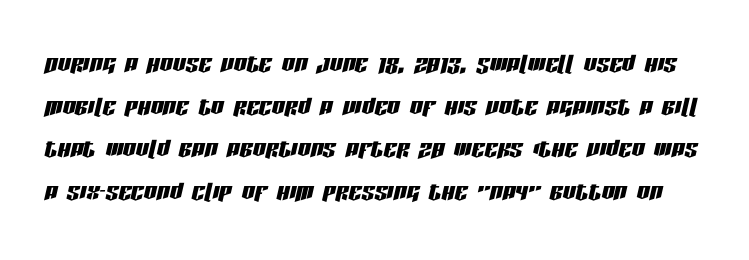
A typesetter would mark this as italic. Type without underlining. Inter-character spacing is left at the font's built-in metrics. The vertical gap from one line to the next is medium. The passage shown is typed in a proportional face where columns would drift.
